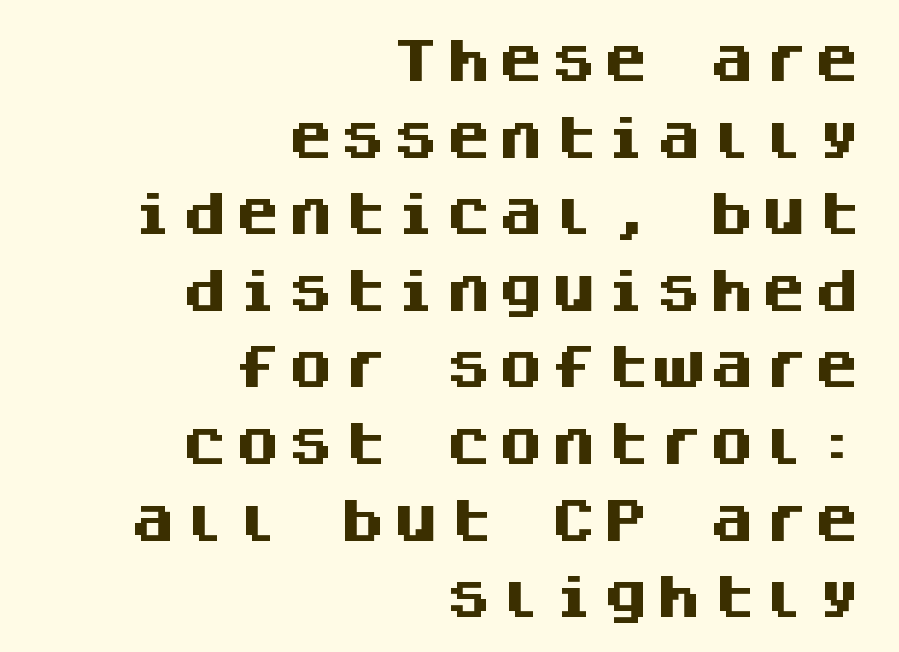
Q: Is the text bold? A: Yes.
Q: Is the text italic (slanted)? A: No, it is upright.
Q: Is the typeface a serif or a sans-serif typeface? A: Sans-serif.
Q: Is the text underlined? A: No.
Q: How is the paragraph aligned? A: Right-aligned.
Q: Is the spacing between lines tight, normal or loose? A: Normal.
Q: Width (condensed, normal, or wide)? A: Normal.
Q: Stroke contrast? A: Medium.
Q: x-height? A: Large.
Q: Monospaced? A: Yes.
